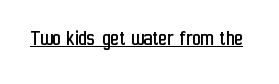
{"italic": "no", "bold": "no", "underline": "yes", "letter_spacing": "normal", "letter_spacing_em": 0.0, "glyph_px": 23}
